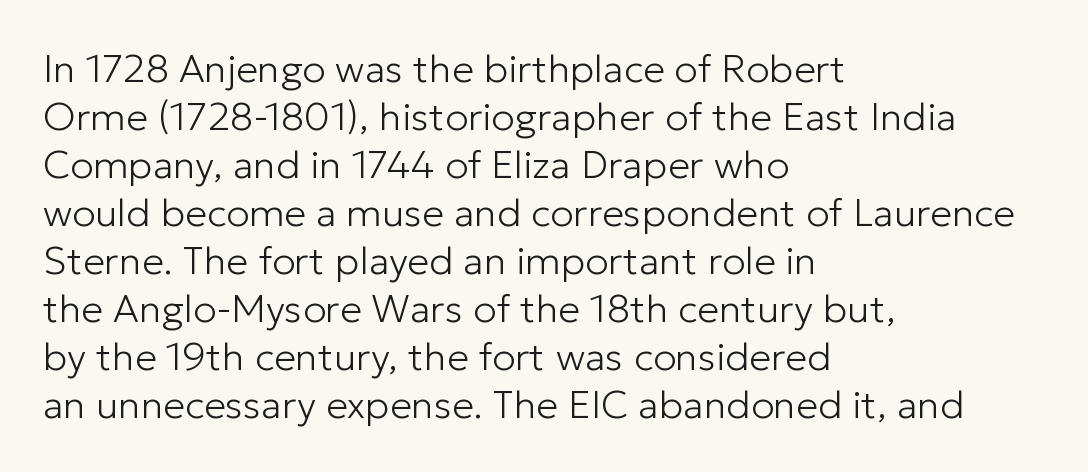
Q: Is the text bold? A: No.
Q: Is the text italic (slanted)? A: No, it is upright.
Q: Is the typeface a serif or a sans-serif typeface? A: Sans-serif.
Q: Is the text underlined? A: No.
Q: How is the paragraph aligned? A: Left-aligned.
Q: Is the spacing between letters normal or unusually wide? A: Normal.
Q: Width (condensed, normal, or wide)? A: Normal.
Q: Stroke contrast? A: Low.
Q: x-height? A: Medium.
Q: Monospaced? A: No.
